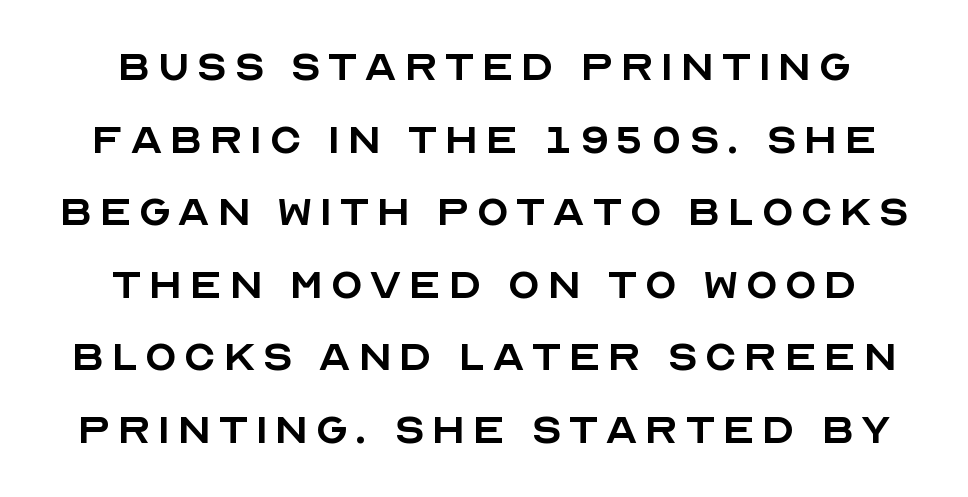
{"serif": "no", "italic": "no", "bold": "no", "weight": "regular", "width": "normal", "x_height": "large", "monospaced": "no", "underline": "no", "align": "center", "line_spacing": "normal", "line_spacing_ratio": 1.37, "glyph_px": 53}
